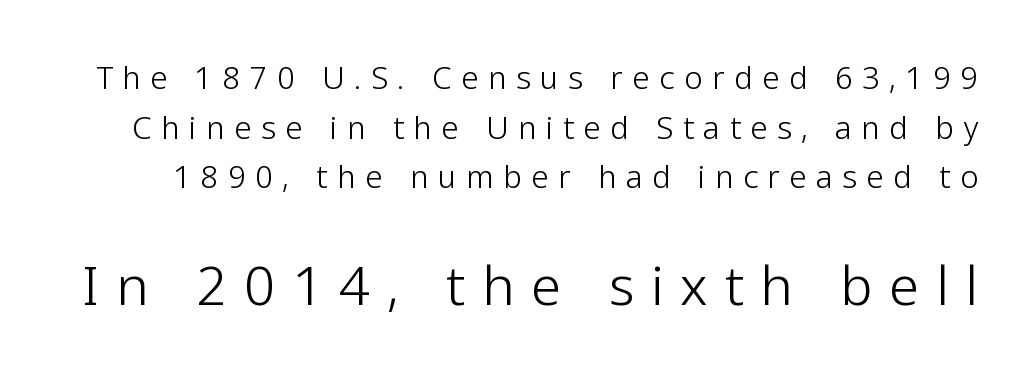
Q: Is the text bold? A: No.
Q: Is the text italic (slanted)? A: No, it is upright.
Q: Is the typeface a serif or a sans-serif typeface? A: Sans-serif.
Q: Is the text underlined? A: No.
Q: Is the spacing between letters normal or unusually wide? A: Unusually wide.
Q: Is the spacing between lines tight, normal or loose? A: Normal.
Q: Which block of text is set in a larger size, the first (top) or the second (bottom)? A: The second (bottom) one.
Q: Width (condensed, normal, or wide)? A: Normal.
Q: Stroke contrast? A: Low.
Q: x-height? A: Medium.
Q: Monospaced? A: No.
